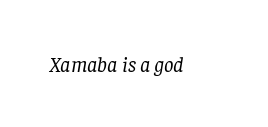
The passage shown has conventional tracking throughout. Every character sits at an angle, as italics do. A quiet, ordinary-to-light weight characterises the typeface. No word sits above an underline.
